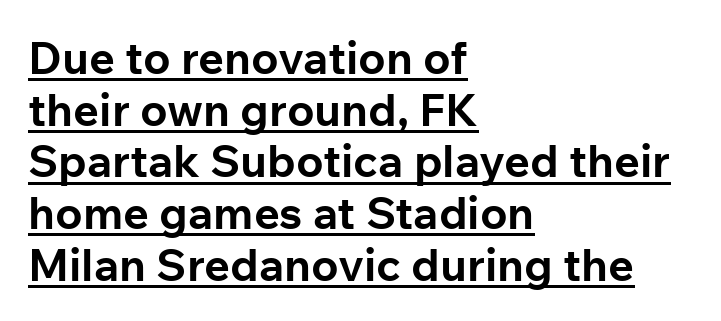
The font family rendered here belongs to the sans-serif group. The rendering uses natural spacing where letterforms have individual widths. Baseline-to-baseline distance is barely more than the letter height. Notice how the stems are strictly vertical — no italics here. The words here are underlined.
